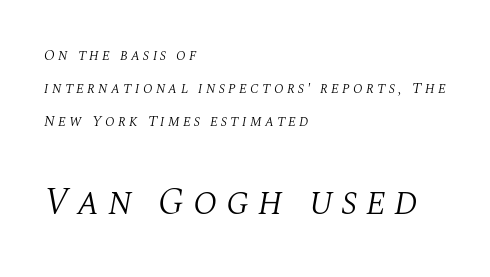
Q: Is the text bold? A: No.
Q: Is the text italic (slanted)? A: Yes, it leans right by about 10 degrees.
Q: Is the typeface a serif or a sans-serif typeface? A: Serif.
Q: Is the text underlined? A: No.
Q: How is the paragraph aligned? A: Left-aligned.
Q: Is the spacing between letters normal or unusually wide? A: Unusually wide.
Q: Is the spacing between lines tight, normal or loose? A: Loose.
Q: Which block of text is set in a larger size, the first (top) or the second (bottom)? A: The second (bottom) one.
Q: Width (condensed, normal, or wide)? A: Normal.
Q: Stroke contrast? A: Medium.
Q: x-height? A: Large.
Q: Monospaced? A: No.
